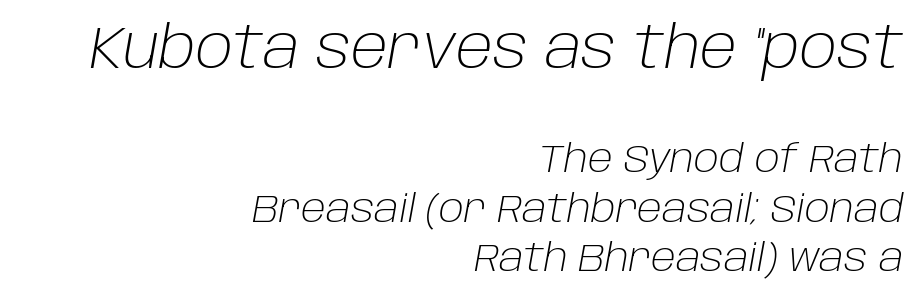
The text carries the slant typical of an italic or oblique font. The typeface has the unassuming heft of standard copy or less. Typesetter's note — upper block bumped up in size, lower block left smaller. The face used here is proportionally spaced, like ordinary book or web type. What's the leading like? Ordinary, nothing unusual.
